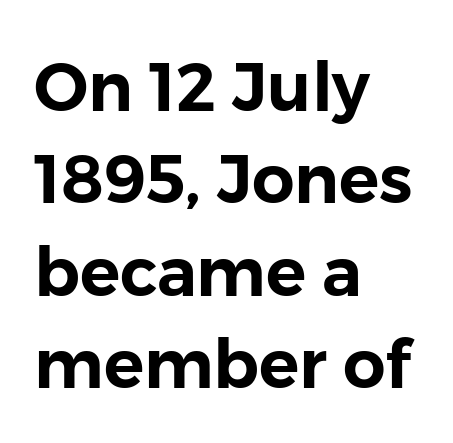
A student would call this left alignment; a typographer would say flush left, rag right. The type sits square on the baseline with zero lean. Is the letter spacing exaggerated? No — it looks like the ordinary default. Has an underline been added? It has not. A typesetter would label this face a sans. Each letter keeps its own natural width here, so spacing adapts to shape.
